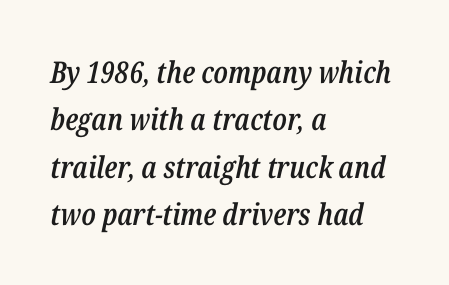
Here the glyphs are tracked normally, forming tight word shapes. The rag falls on the right side of this text block. Descenders hang freely into open space. You could not count columns in this text — the font is proportionally spaced.
